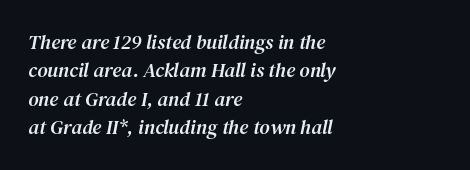
{"italic": "yes", "lean": "right", "slant_degrees": 12, "underline": "no", "align": "left", "line_spacing": "normal", "line_spacing_ratio": 1.42, "letter_spacing": "normal", "letter_spacing_em": 0.0, "glyph_px": 20}
